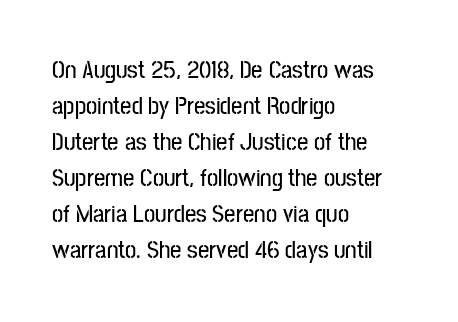
Q: Is the text italic (slanted)? A: No, it is upright.
Q: Is the text underlined? A: No.
Q: How is the paragraph aligned? A: Left-aligned.
Q: Is the spacing between letters normal or unusually wide? A: Normal.
Q: Is the spacing between lines tight, normal or loose? A: Normal.
